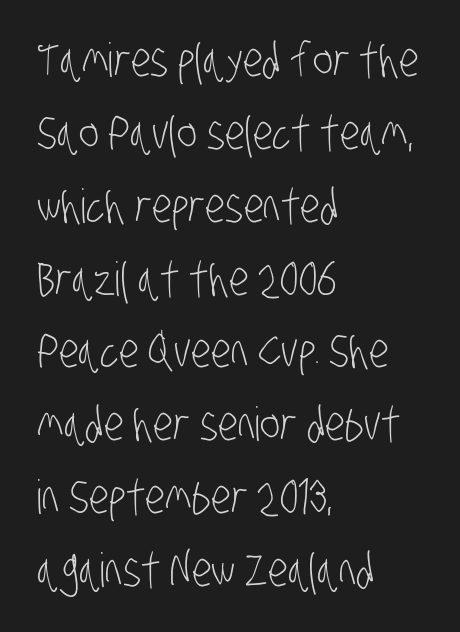
{"serif": "no", "bold": "no", "weight": "light", "width": "condensed", "stroke_contrast": "low", "x_height": "large", "monospaced": "no", "underline": "no", "align": "left", "line_spacing": "normal", "line_spacing_ratio": 1.55, "letter_spacing": "normal", "letter_spacing_em": 0.0, "glyph_px": 47}
